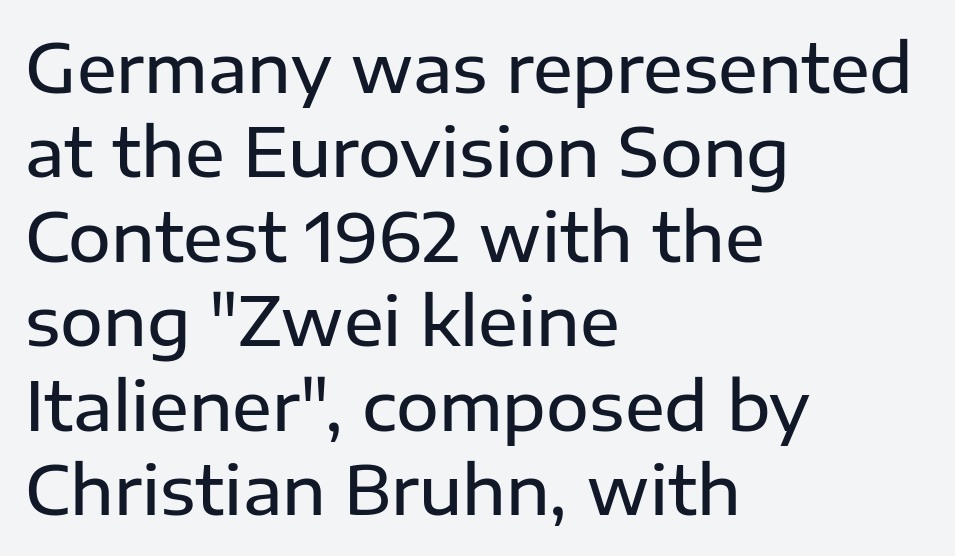
Q: Is the text bold? A: Semi-bold.
Q: Is the text italic (slanted)? A: No, it is upright.
Q: Is the typeface a serif or a sans-serif typeface? A: Sans-serif.
Q: Is the text underlined? A: No.
Q: How is the paragraph aligned? A: Left-aligned.
Q: Is the spacing between letters normal or unusually wide? A: Normal.
Q: Is the spacing between lines tight, normal or loose? A: Normal.
Q: Width (condensed, normal, or wide)? A: Normal.
Q: Stroke contrast? A: Low.
Q: x-height? A: Medium.
Q: Monospaced? A: No.
